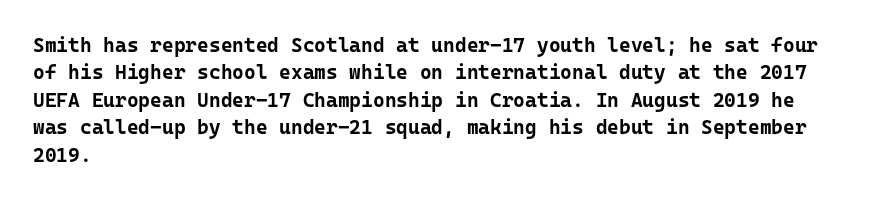
The image shows 20 px bold type, upright; set left-aligned, normal line spacing (1.37x), normal letter spacing, not underlined.
